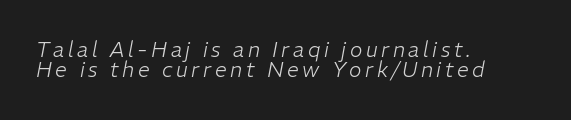
A student would call this left alignment; a typographer would say flush left, rag right. Ink coverage per letter is moderate at most. The whole block is typeset with a tilt. A typesetter would call this leading minimal, almost set solid.
